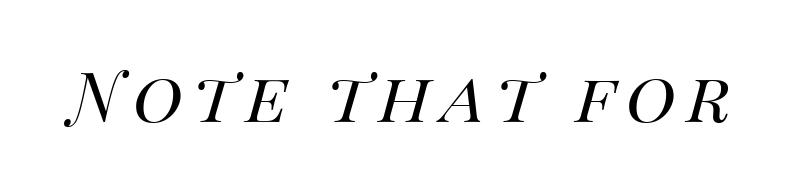
The image shows 69 px regular-weight type, italic (leaning right); set not underlined; medium stroke contrast and a large x-height.
